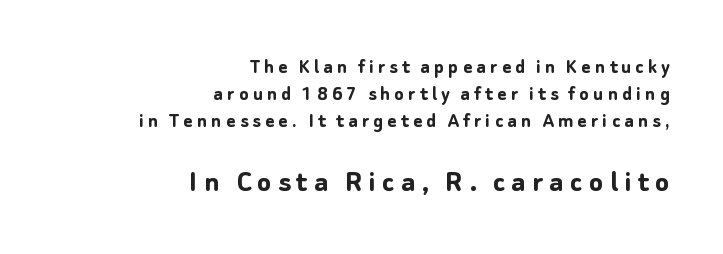
The image shows 33 px semibold sans-serif type, upright; set right-aligned, line spacing 1.23x, not underlined; the second (bottom) block is 1.5x larger; low stroke contrast and a medium x-height.
